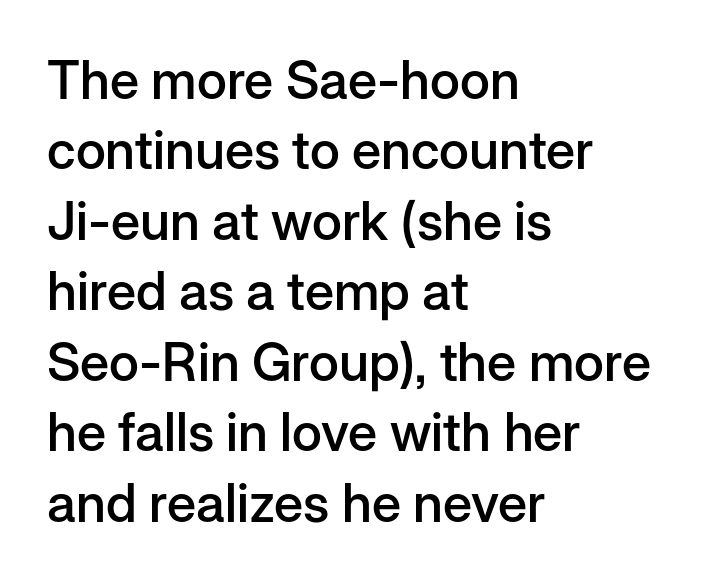
The image shows 53 px semibold sans-serif type, upright; set left-aligned, normal line spacing (1.33x), normal letter spacing, not underlined; low stroke contrast and a medium x-height.
